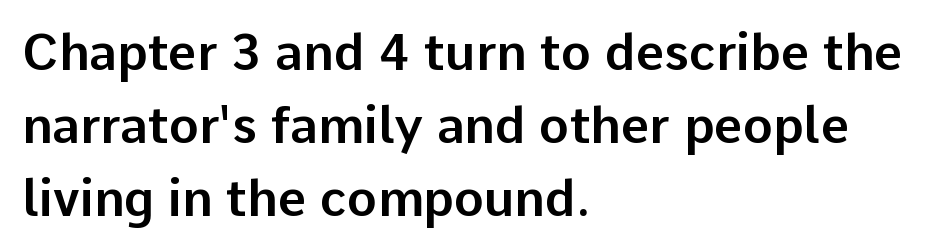
The designer went with a sans here, leaving each stem footless. Vertically, the passage feels balanced, rows spaced as you'd expect. Notice how the passage keeps a crisp vertical edge on the left only. Descenders hang freely into open space. Notice how the stems are strictly vertical — no italics here. Honestly, the letter spacing is just normal — you wouldn't notice it.
